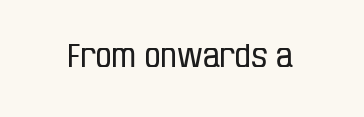
Is the type heavy? It reads as light-to-regular instead. Nope, not italic — everything's standing straight. No feet cap the strokes, marking this as sans-serif type. Words appear dense and cohesive because spacing is normal. Looks like regular typesetting: each glyph gets only the width it needs.
